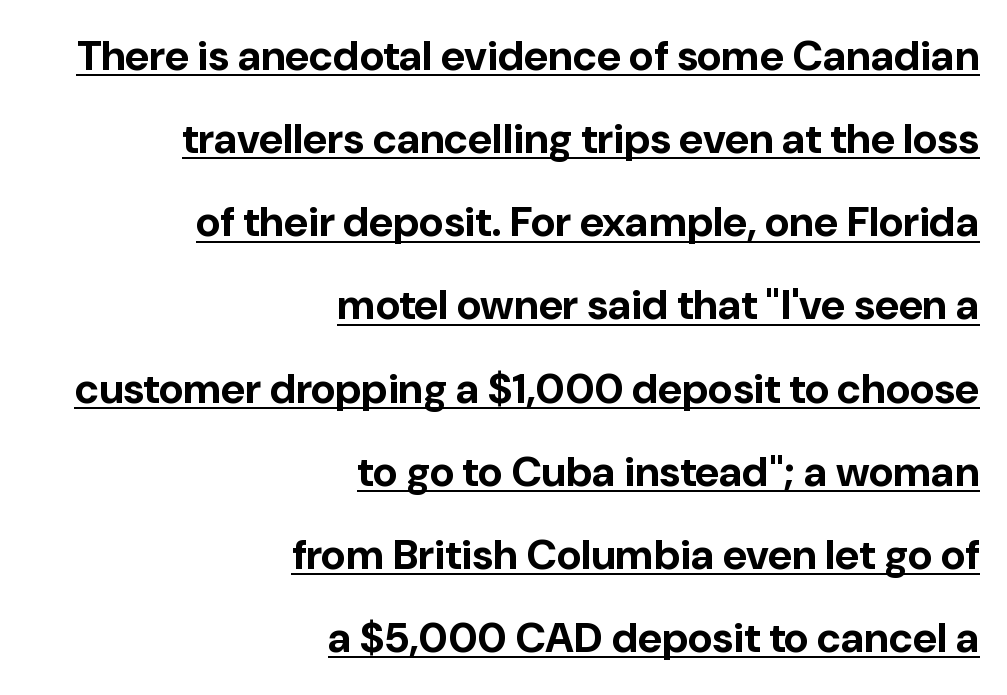
The lettering is marked with a stroke running underneath it. A flush-right, rag-left setting is used for this passage. Each letter's strokes conclude bluntly, with no projecting serifs. Characters remain perfectly vertical along every line. Its strokes are broad and dark, the hallmark of bold type. The space between consecutive lines is lavish.
